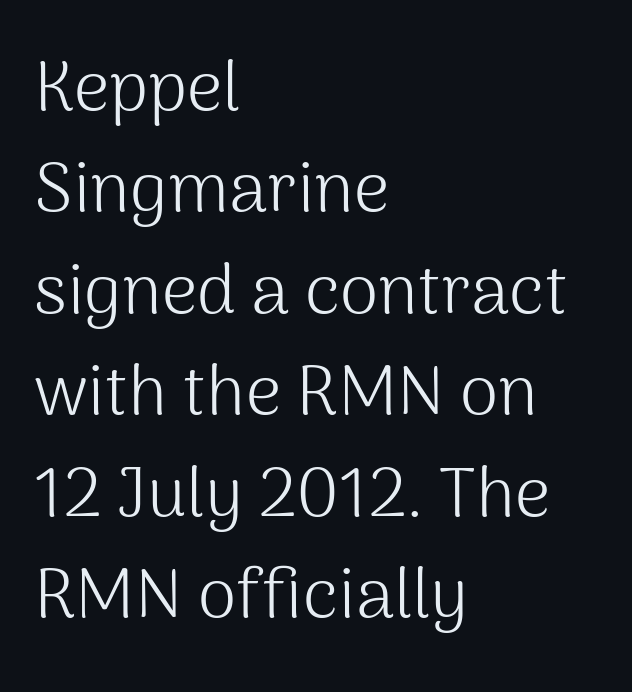
The image shows 70 px light sans-serif type, upright; set left-aligned, normal line spacing (1.45x), normal letter spacing, not underlined; medium stroke contrast and a medium x-height.
